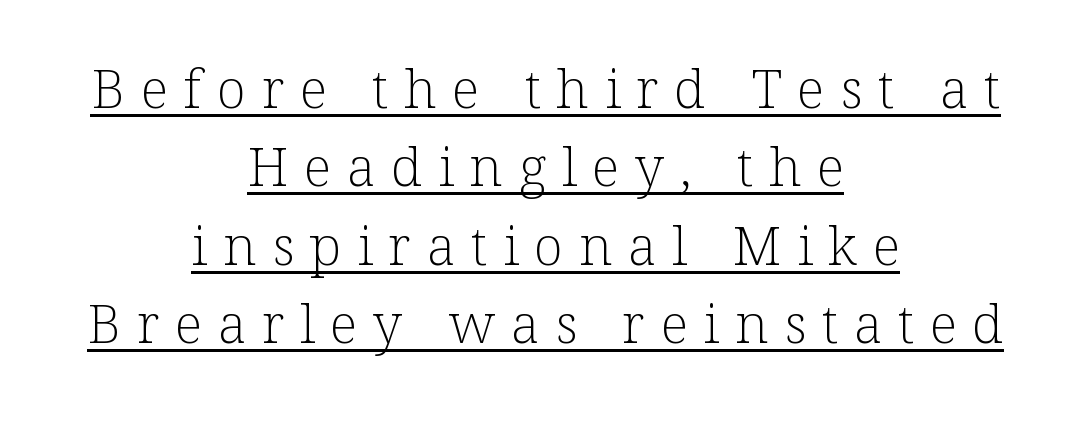
The passage shown is typed in a proportional face where columns would drift. Yep, those are serifs on the letters. Ascenders rise straight up at ninety degrees. The rendering inserts visible extra space after every character.
